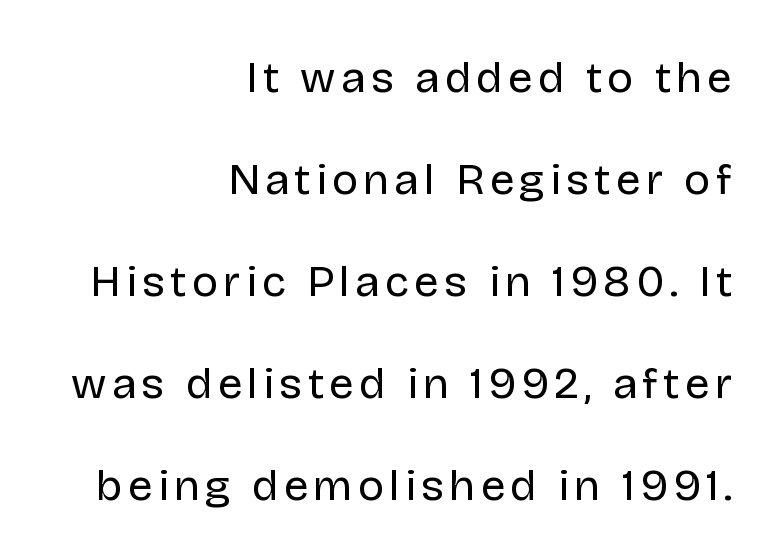
Q: Is the text bold? A: No.
Q: Is the text italic (slanted)? A: No, it is upright.
Q: Is the typeface a serif or a sans-serif typeface? A: Sans-serif.
Q: Is the text underlined? A: No.
Q: How is the paragraph aligned? A: Right-aligned.
Q: Is the spacing between lines tight, normal or loose? A: Loose.
Q: Width (condensed, normal, or wide)? A: Normal.
Q: Stroke contrast? A: Low.
Q: x-height? A: Large.
Q: Monospaced? A: No.
